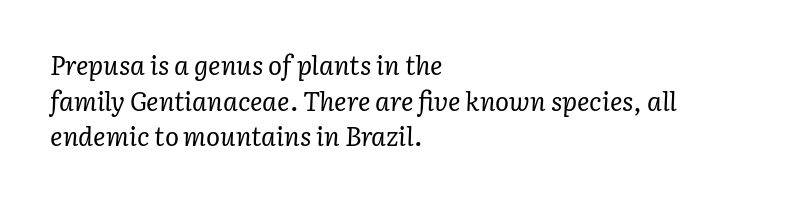
{"italic": "yes", "lean": "right", "slant_degrees": 3, "bold": "no", "underline": "no", "align": "left", "line_spacing": "normal", "line_spacing_ratio": 1.37, "letter_spacing": "normal", "letter_spacing_em": 0.0, "glyph_px": 26}
